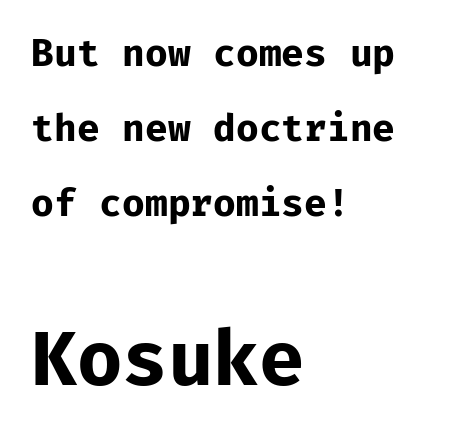
This sample uses an upright cut, with every glyph sitting square on the baseline. Descenders are the only things crossing below the line. The type family on display is of the sans-serif kind. Leftover space on each line is placed entirely after the last word.
